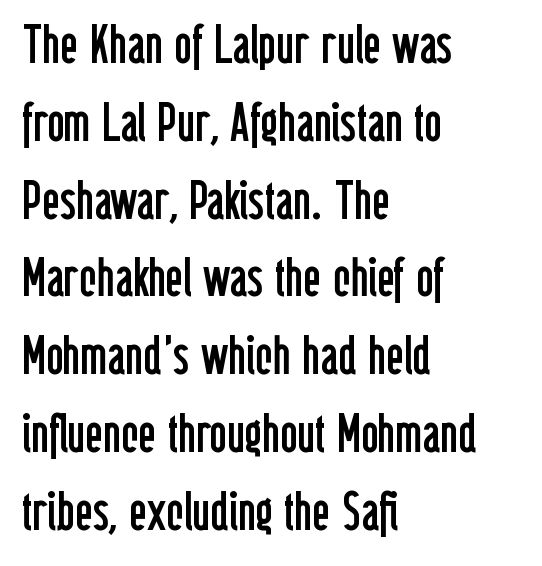
Q: Is the text bold? A: No.
Q: Is the text italic (slanted)? A: No, it is upright.
Q: Is the typeface a serif or a sans-serif typeface? A: Sans-serif.
Q: Is the text underlined? A: No.
Q: How is the paragraph aligned? A: Left-aligned.
Q: Is the spacing between letters normal or unusually wide? A: Normal.
Q: Is the spacing between lines tight, normal or loose? A: Normal.
Q: Width (condensed, normal, or wide)? A: Condensed.
Q: Stroke contrast? A: Low.
Q: x-height? A: Medium.
Q: Monospaced? A: No.
